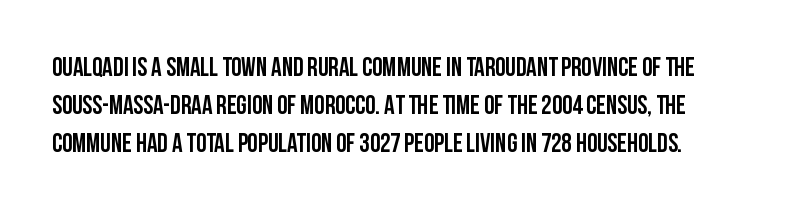
The specimen omits any rule beneath the text block's lines. The line-height multiplier appears to be the usual default. Spacing between characters is what you'd get straight out of the box. When letters stand straight like this, we call the style roman or upright.
